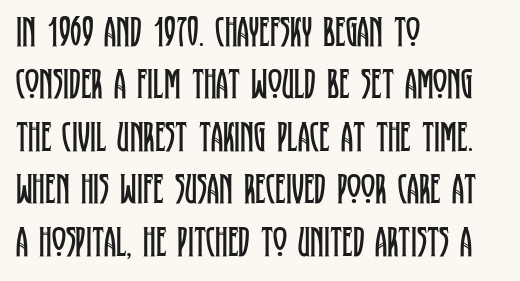
Q: Is the text bold? A: No.
Q: Is the text italic (slanted)? A: No, it is upright.
Q: Is the typeface a serif or a sans-serif typeface? A: Serif.
Q: Is the text underlined? A: No.
Q: How is the paragraph aligned? A: Left-aligned.
Q: Is the spacing between letters normal or unusually wide? A: Normal.
Q: Width (condensed, normal, or wide)? A: Condensed.
Q: Stroke contrast? A: Low.
Q: x-height? A: Large.
Q: Monospaced? A: No.
